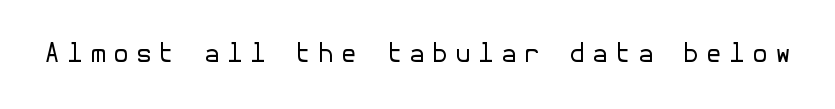
Q: Is the text bold? A: No.
Q: Is the text italic (slanted)? A: No, it is upright.
Q: Is the text underlined? A: No.
Q: Is the spacing between letters normal or unusually wide? A: Unusually wide.
